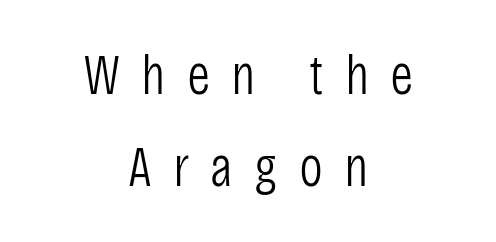
{"serif": "no", "italic": "no", "bold": "no", "weight": "light", "width": "condensed", "stroke_contrast": "low", "x_height": "large", "monospaced": "no", "underline": "no", "align": "center", "line_spacing": "normal", "line_spacing_ratio": 1.61, "letter_spacing": "wide", "letter_spacing_em": 0.37, "glyph_px": 57}
